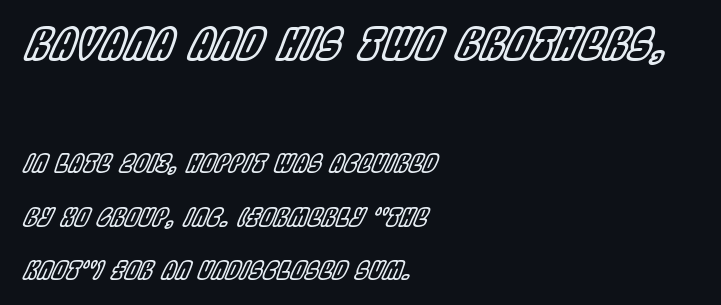
The image shows 44 px condensed type, italic (leaning right); set left-aligned, loose line spacing (2.14x), normal letter spacing, not underlined; the first (top) block is 1.76x larger; a large x-height.
